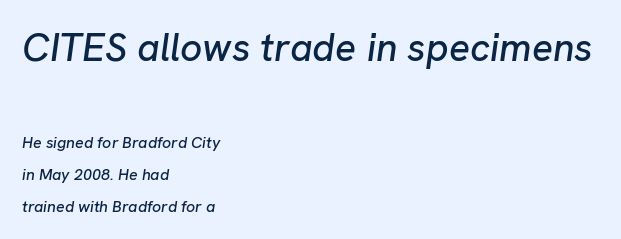
The image shows 39 px text type, italic (leaning right); set left-aligned, loose line spacing (2.01x), normal letter spacing, not underlined; the first (top) block is 2.44x larger; low stroke contrast and a medium x-height.
